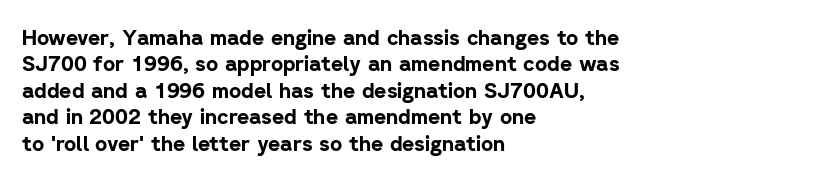
What weight is shown? A full bold with thick strokes. The lettering holds an erect, upright posture throughout. Plain, unruled lines of type. The rendering keeps characters at their native spacing. Leading: standard.
